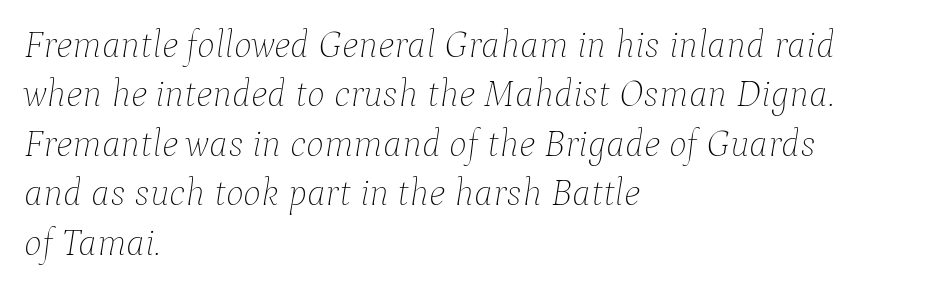
{"italic": "yes", "lean": "right", "slant_degrees": 9, "bold": "no", "weight": "thin", "width": "normal", "stroke_contrast": "low", "x_height": "medium", "monospaced": "no", "underline": "no", "align": "left", "line_spacing": "normal", "line_spacing_ratio": 1.3, "letter_spacing": "normal", "letter_spacing_em": 0.0, "glyph_px": 38}
